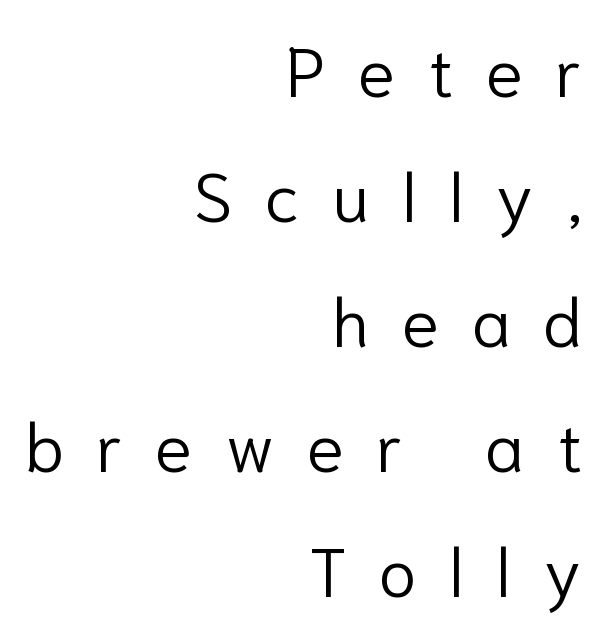
No letter is thick-stroked: the sample isn't bold. Does the type have serifs? No, each stem ends abruptly. Posture: upright roman. No word sits above an underline. Is this a fixed-width face? No — the glyphs have proportional, varying widths.
